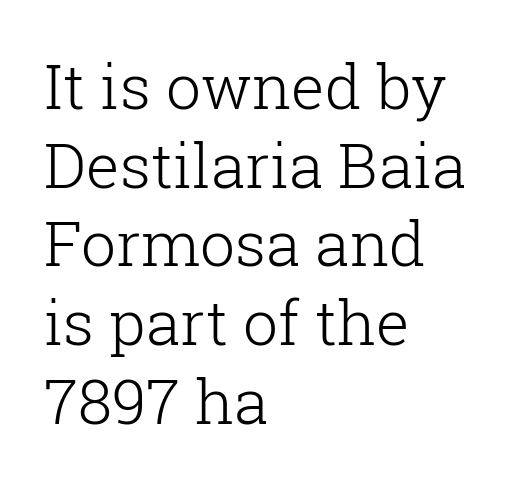
The passage shown is typed in a proportional face where columns would drift. Glyph-to-glyph distance matches everyday printed text. These lines are set flush left with a ragged right edge. This reads as an unemphasized weight, regular at the heaviest. Compared with typical paragraphs, the rows here are spaced about the same. Ascenders rise straight up at ninety degrees.
